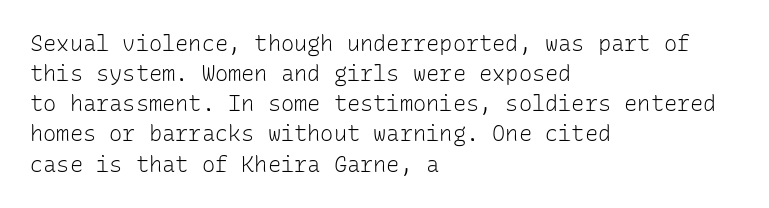
The letterforms sit shoulder to shoulder at normal distance. The space directly below the letters is spotless. Counters stay open thanks to moderate or lighter strokes. The vertical gap from one line to the next is medium. Ascenders rise straight up at ninety degrees. The ragged edge is on the right, which tells us the setting is flush left.
